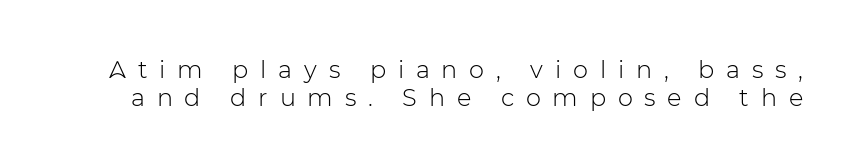
Q: Is the text bold? A: No.
Q: Is the text italic (slanted)? A: No, it is upright.
Q: Is the text underlined? A: No.
Q: Is the spacing between letters normal or unusually wide? A: Unusually wide.
